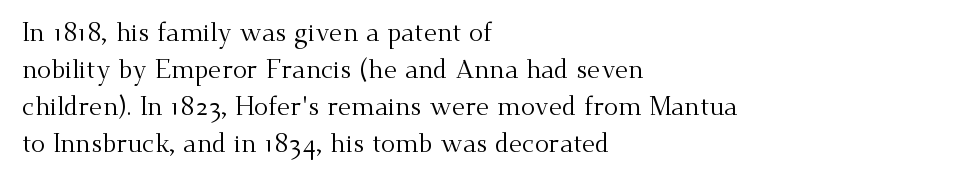
Q: Is the text bold? A: No.
Q: Is the text italic (slanted)? A: No, it is upright.
Q: Is the text underlined? A: No.
Q: How is the paragraph aligned? A: Left-aligned.
Q: Is the spacing between letters normal or unusually wide? A: Normal.
Q: Is the spacing between lines tight, normal or loose? A: Normal.
